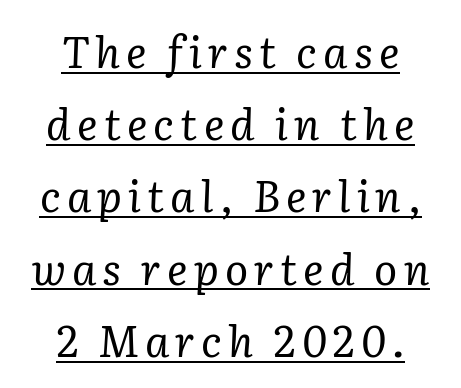
Q: Is the text bold? A: No.
Q: Is the text italic (slanted)? A: Yes, it leans right by about 2 degrees.
Q: Is the typeface a serif or a sans-serif typeface? A: Serif.
Q: Is the text underlined? A: Yes.
Q: How is the paragraph aligned? A: Centered.
Q: Is the spacing between lines tight, normal or loose? A: Normal.
Q: Width (condensed, normal, or wide)? A: Normal.
Q: Stroke contrast? A: Low.
Q: x-height? A: Medium.
Q: Monospaced? A: No.
